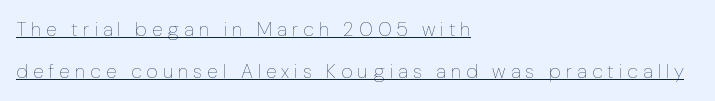
The image shows 20 px text type, upright; set left-aligned, loose line spacing (2.1x), unusually wide letter spacing (+0.25 em), underlined.
